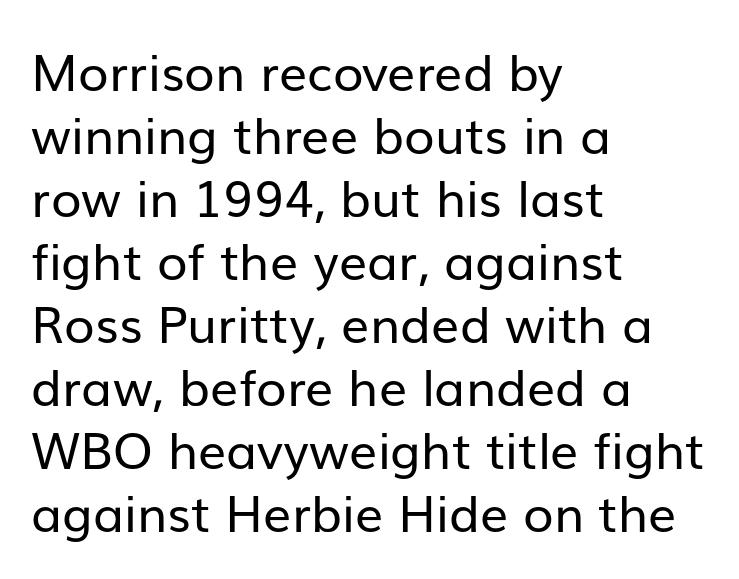
Summary of weight: not heavy and not bold. The letters carry no serifs — their stems end cleanly without finishing strokes. The rendering uses a moderate line-height, typical for paragraphs. Reading down the block, your eye returns to a fixed left position each line. The zone under the glyphs is completely vacant.
